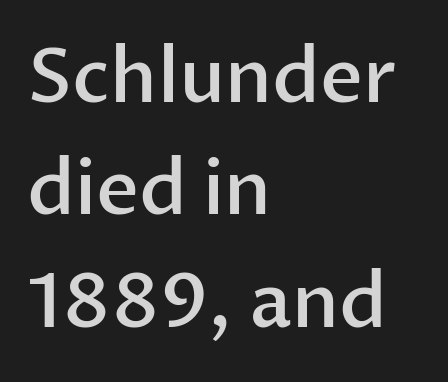
Evenly set lines give the paragraph a standard silhouette. Think of a printed novel: that variable character pitch is what you see here. These lines carry some extra weight — a demibold, not a full bold. Unlike a traditional serif, this face leaves its strokes unadorned. A clean baseline with only descenders dipping below it. There is no visible air inserted between adjacent glyphs.
